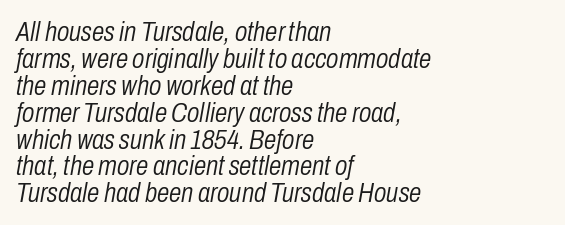
Q: Is the text bold? A: No.
Q: Is the text italic (slanted)? A: Yes, it leans right by about 10 degrees.
Q: Is the text underlined? A: No.
Q: How is the paragraph aligned? A: Left-aligned.
Q: Is the spacing between letters normal or unusually wide? A: Normal.
Q: Is the spacing between lines tight, normal or loose? A: Tight.
Q: Width (condensed, normal, or wide)? A: Condensed.
Q: Stroke contrast? A: Low.
Q: x-height? A: Medium.
Q: Monospaced? A: No.
